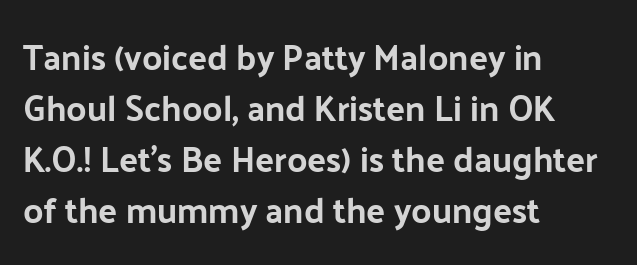
Q: Is the text bold? A: Yes.
Q: Is the text italic (slanted)? A: No, it is upright.
Q: Is the typeface a serif or a sans-serif typeface? A: Sans-serif.
Q: Is the text underlined? A: No.
Q: How is the paragraph aligned? A: Left-aligned.
Q: Is the spacing between letters normal or unusually wide? A: Normal.
Q: Is the spacing between lines tight, normal or loose? A: Normal.
Q: Width (condensed, normal, or wide)? A: Normal.
Q: Stroke contrast? A: Low.
Q: x-height? A: Medium.
Q: Monospaced? A: No.
